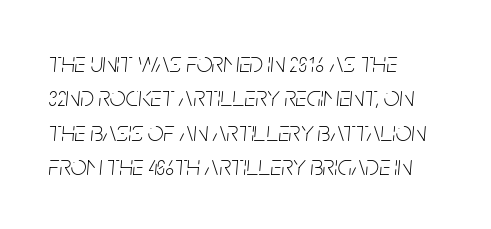
{"italic": "yes", "lean": "right", "slant_degrees": 5, "bold": "no", "weight": "thin", "width": "condensed", "stroke_contrast": "low", "x_height": "large", "monospaced": "no", "underline": "no", "align": "left", "line_spacing_ratio": 1.23, "letter_spacing": "normal", "letter_spacing_em": 0.0, "glyph_px": 28}
